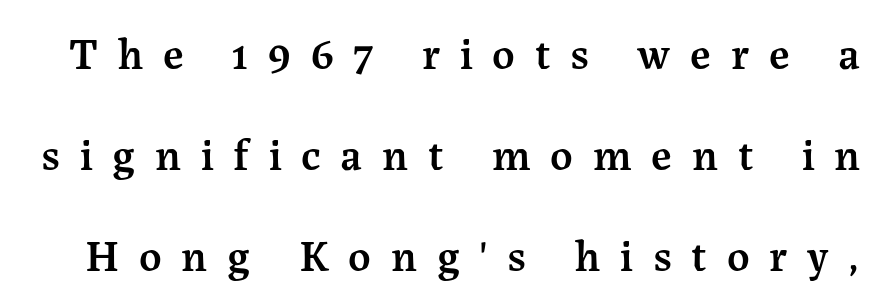
Q: Is the text bold? A: Semi-bold.
Q: Is the text italic (slanted)? A: No, it is upright.
Q: Is the typeface a serif or a sans-serif typeface? A: Serif.
Q: Is the text underlined? A: No.
Q: Is the spacing between letters normal or unusually wide? A: Unusually wide.
Q: Is the spacing between lines tight, normal or loose? A: Loose.
Q: Width (condensed, normal, or wide)? A: Normal.
Q: Stroke contrast? A: Medium.
Q: x-height? A: Medium.
Q: Monospaced? A: No.
